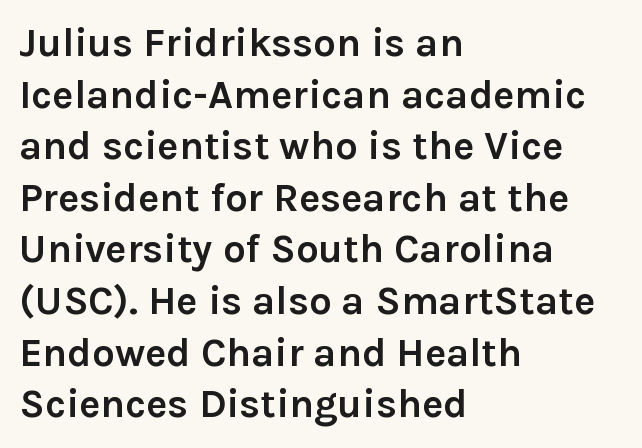
The image shows 40 px semibold sans-serif type, upright; set left-aligned, normal line spacing (1.29x), normal letter spacing, not underlined; low stroke contrast and a medium x-height.
